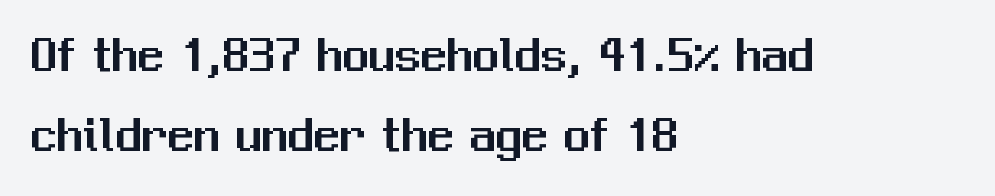
The image shows 52 px sans-serif type, upright; set left-aligned, normal line spacing (1.53x), normal letter spacing, not underlined; medium stroke contrast and a medium x-height.
